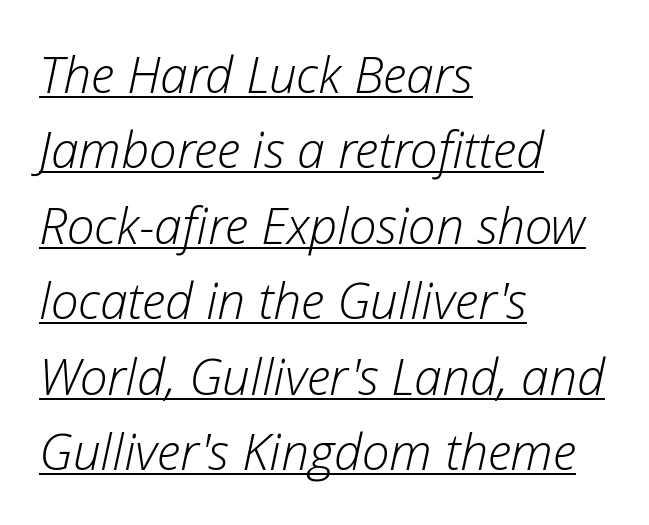
These lines are rendered in a variable-pitch font. One glance says typical: line gaps are just what's usual. A student would call this left alignment; a typographer would say flush left, rag right. Characters are canted at an angle relative to the baseline's perpendicular. The passage shown is not bold in any degree.
